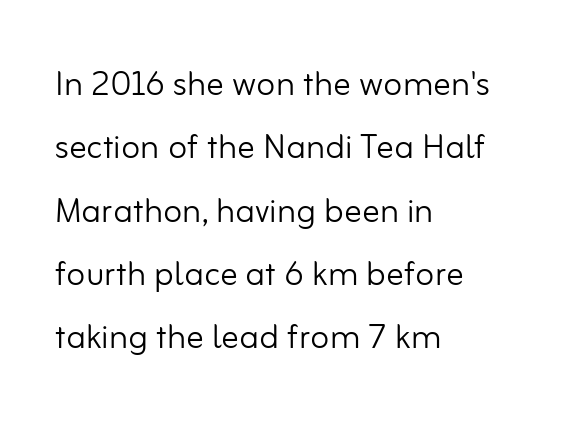
The image shows 44 px light sans-serif type, upright; set left-aligned, normal line spacing (1.44x), normal letter spacing, not underlined; low stroke contrast and a small x-height.
